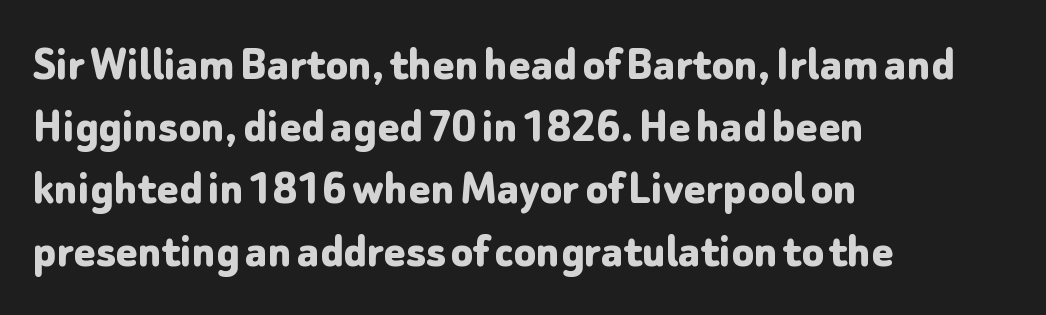
Q: Is the text bold? A: Yes.
Q: Is the text italic (slanted)? A: No, it is upright.
Q: Is the typeface a serif or a sans-serif typeface? A: Sans-serif.
Q: Is the text underlined? A: No.
Q: How is the paragraph aligned? A: Left-aligned.
Q: Is the spacing between letters normal or unusually wide? A: Normal.
Q: Width (condensed, normal, or wide)? A: Normal.
Q: Stroke contrast? A: Low.
Q: x-height? A: Medium.
Q: Monospaced? A: No.
